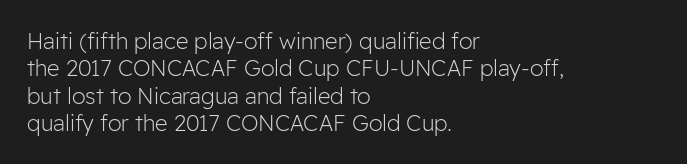
{"italic": "no", "bold": "no", "underline": "no", "align": "left", "line_spacing_ratio": 1.24, "letter_spacing": "normal", "letter_spacing_em": 0.0, "glyph_px": 22}
